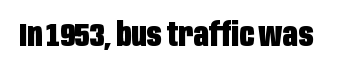
The font is running at its bold setting. It's the straight-up-and-down kind of type. Spacing between characters is what you'd get straight out of the box. The face used here is proportionally spaced, like ordinary book or web type. Nope, no serifs anywhere on these letters. Underline: absent.
